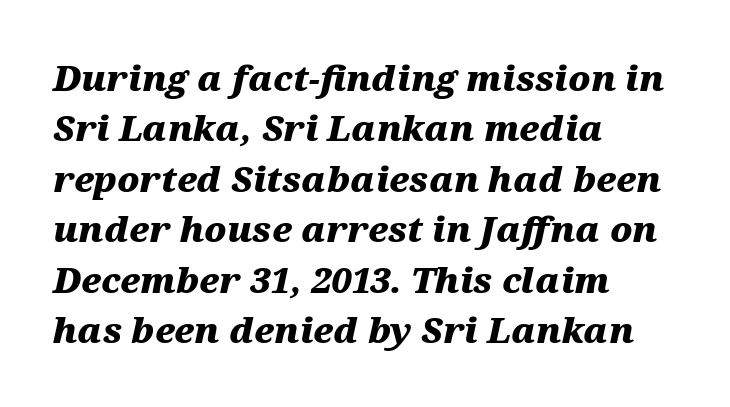
The lines sit at an ordinary, default distance from one another. Honestly, the letter spacing is just normal — you wouldn't notice it. Just letters on the line, the space beneath them empty. The glyphs have the mass of a bold cut. This rendering uses left alignment, leaving the right contour irregular.
